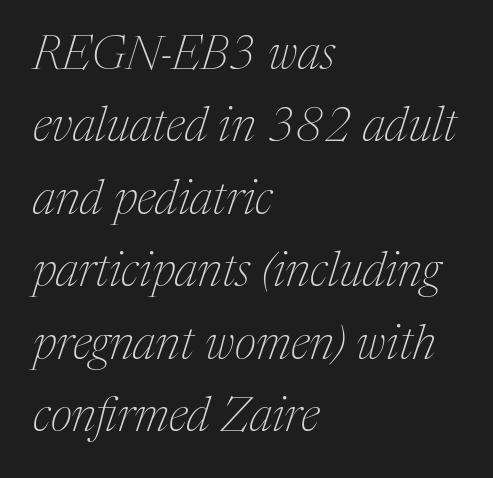
Q: Is the text bold? A: No.
Q: Is the text italic (slanted)? A: Yes, it leans right by about 17 degrees.
Q: Is the typeface a serif or a sans-serif typeface? A: Serif.
Q: Is the text underlined? A: No.
Q: How is the paragraph aligned? A: Left-aligned.
Q: Is the spacing between letters normal or unusually wide? A: Normal.
Q: Is the spacing between lines tight, normal or loose? A: Normal.
Q: Width (condensed, normal, or wide)? A: Normal.
Q: Stroke contrast? A: Medium.
Q: x-height? A: Medium.
Q: Monospaced? A: No.
